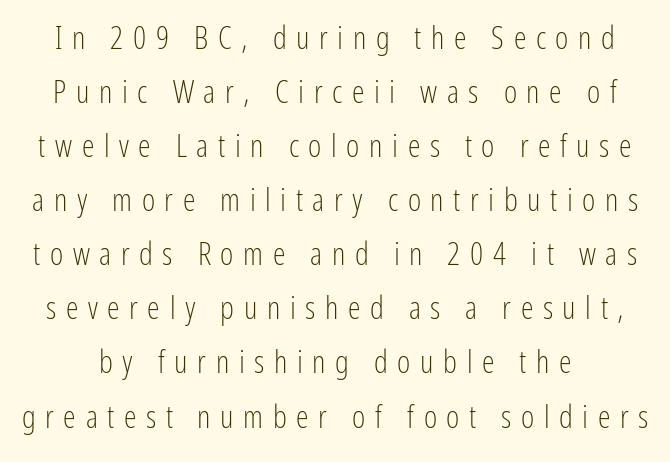
Q: Is the text bold? A: No.
Q: Is the text italic (slanted)? A: No, it is upright.
Q: Is the typeface a serif or a sans-serif typeface? A: Sans-serif.
Q: Is the text underlined? A: No.
Q: Is the spacing between letters normal or unusually wide? A: Unusually wide.
Q: Is the spacing between lines tight, normal or loose? A: Normal.
Q: Width (condensed, normal, or wide)? A: Condensed.
Q: Stroke contrast? A: Low.
Q: x-height? A: Medium.
Q: Monospaced? A: No.
